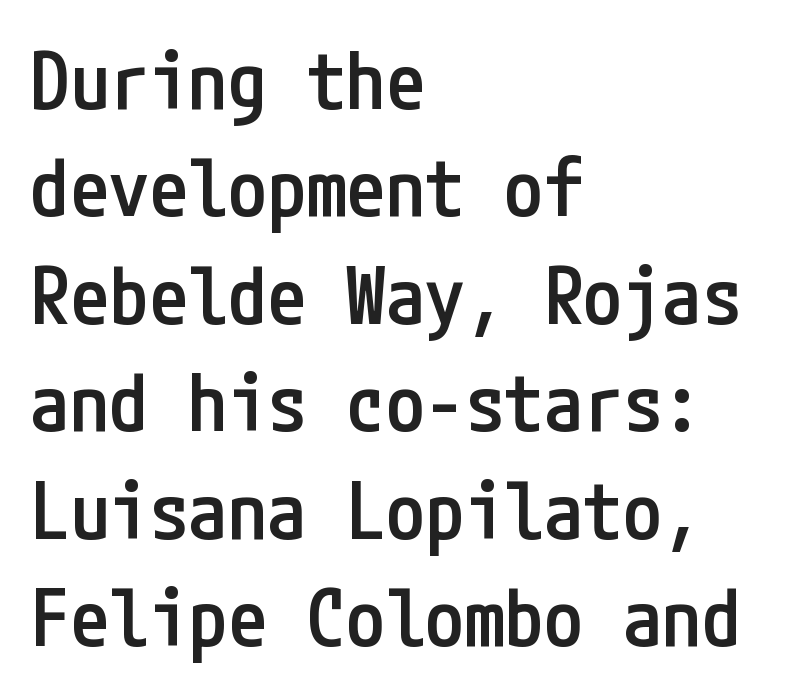
The image shows 79 px semibold, condensed sans-serif type, upright; set left-aligned, normal line spacing (1.36x), normal letter spacing, not underlined; low stroke contrast and a medium x-height.
